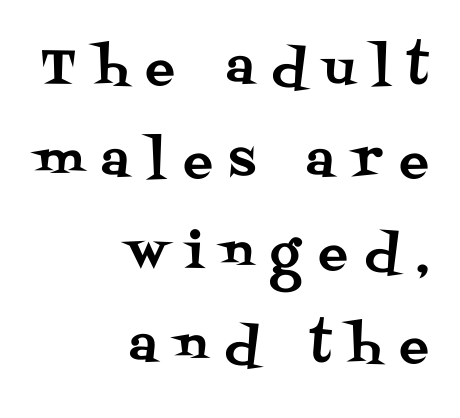
{"serif": "yes", "italic": "no", "width": "normal", "stroke_contrast": "medium", "x_height": "large", "monospaced": "no", "underline": "no", "align": "right", "line_spacing_ratio": 1.89, "letter_spacing": "wide", "letter_spacing_em": 0.36, "glyph_px": 49}
